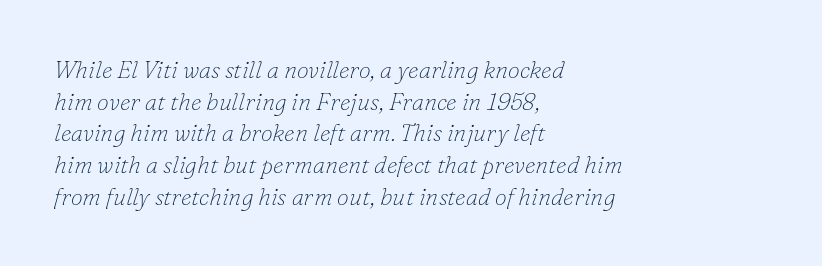
{"italic": "yes", "lean": "right", "slant_degrees": 16, "bold": "no", "underline": "no", "align": "left", "line_spacing": "normal", "line_spacing_ratio": 1.32, "letter_spacing": "normal", "letter_spacing_em": 0.0, "glyph_px": 24}
